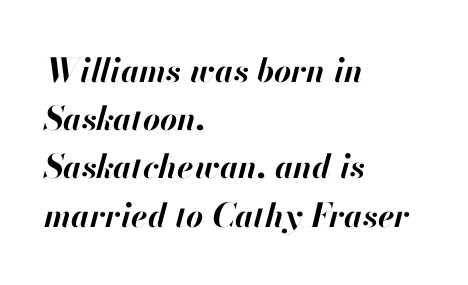
{"italic": "yes", "lean": "right", "slant_degrees": 13, "bold": "yes", "weight": "bold", "width": "normal", "stroke_contrast": "high", "x_height": "small", "monospaced": "no", "underline": "no", "align": "left", "line_spacing": "normal", "line_spacing_ratio": 1.46, "letter_spacing": "normal", "letter_spacing_em": 0.0, "glyph_px": 33}
